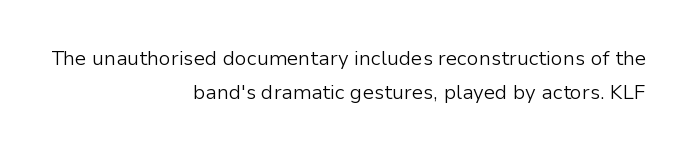
The setting favours the right margin, as signatures and pull-quotes sometimes do. Each row of text sits above clean, open space. Rows of type keep a routine distance in the vertical direction. Bold? No — there's no thickening of the strokes.
